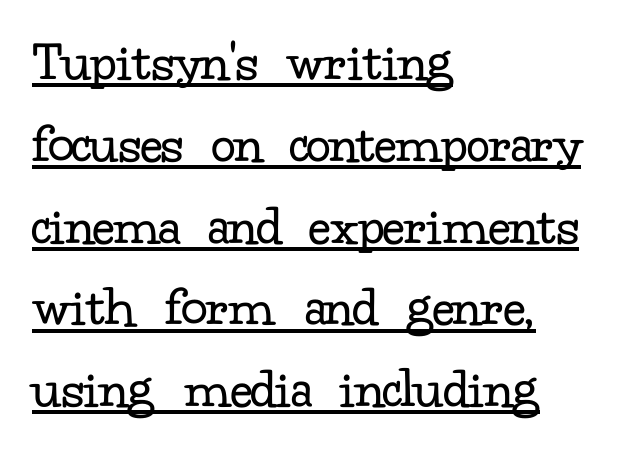
{"serif": "yes", "italic": "no", "bold": "no", "weight": "regular", "width": "normal", "stroke_contrast": "low", "x_height": "small", "monospaced": "no", "underline": "yes", "align": "left", "line_spacing": "normal", "line_spacing_ratio": 1.41, "letter_spacing": "normal", "letter_spacing_em": 0.0, "glyph_px": 58}
